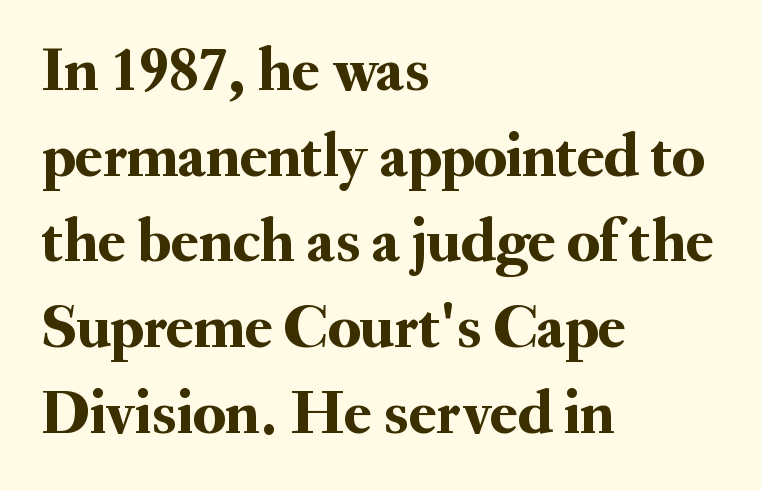
Q: Is the text italic (slanted)? A: No, it is upright.
Q: Is the typeface a serif or a sans-serif typeface? A: Serif.
Q: Is the text underlined? A: No.
Q: How is the paragraph aligned? A: Left-aligned.
Q: Is the spacing between letters normal or unusually wide? A: Normal.
Q: Is the spacing between lines tight, normal or loose? A: Normal.
Q: Width (condensed, normal, or wide)? A: Normal.
Q: Stroke contrast? A: Medium.
Q: x-height? A: Small.
Q: Monospaced? A: No.
